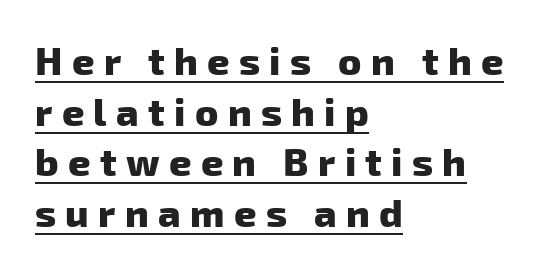
Descenders here cross a horizontal rule under the line. Caption: bold face, heavy strokes. In terms of letterform style, serifs are entirely absent. Inter-character spacing is expanded well beyond the font's built-in metrics.
